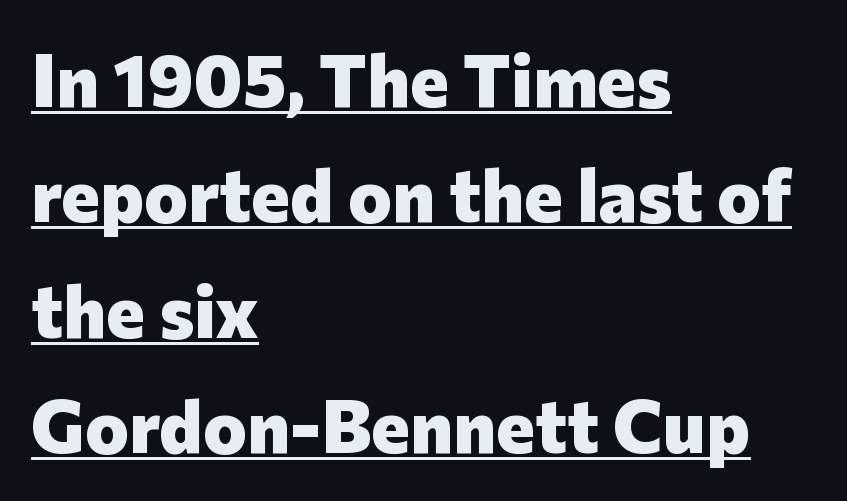
The rows are spaced the way most documents space them. The type is set solid horizontally, with unmodified tracking. The letters carry no serifs — their stems end cleanly without finishing strokes. Horizontal alignment here is leftward, the default for most running prose. The face used here appears with an underline applied.
